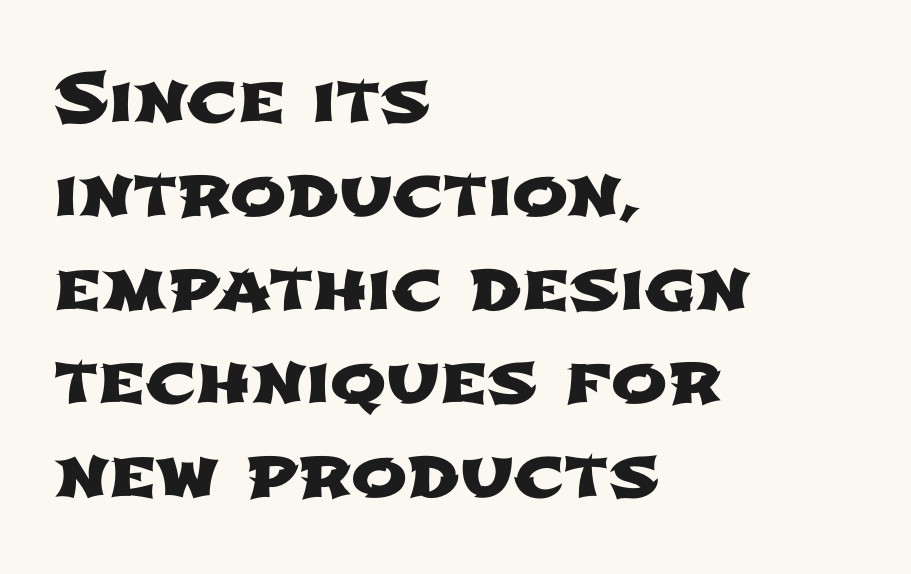
Alignment: flush left. Nobody drew a line under any word here. This sample has the flowing, uneven cadence of proportional lettering. Letter spacing: default. The block of text has a typical density, with ordinary space between rows.
